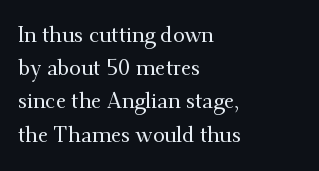
{"italic": "no", "underline": "no", "align": "left", "line_spacing": "normal", "line_spacing_ratio": 1.58, "letter_spacing": "normal", "letter_spacing_em": 0.0, "glyph_px": 21}
